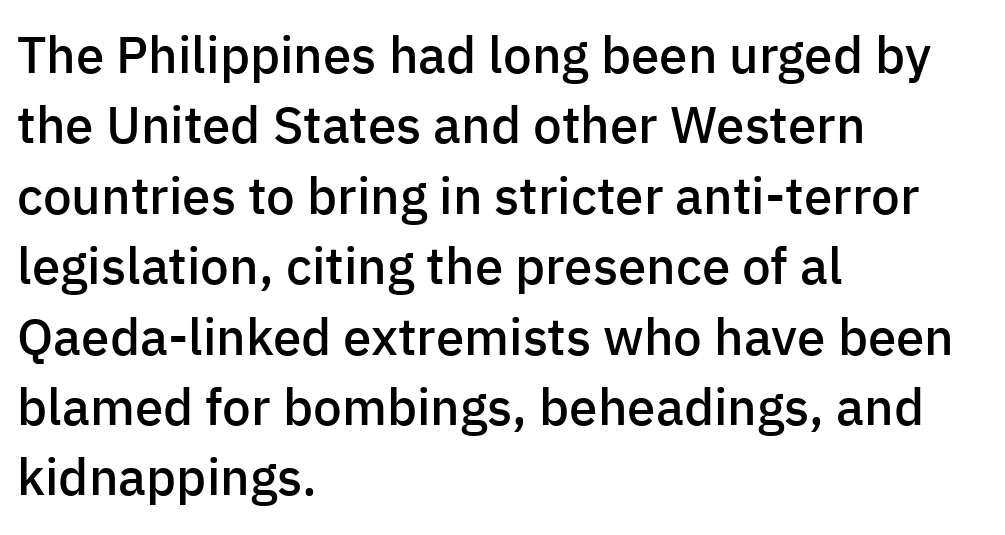
Q: Is the text bold? A: Semi-bold.
Q: Is the text italic (slanted)? A: No, it is upright.
Q: Is the typeface a serif or a sans-serif typeface? A: Sans-serif.
Q: Is the text underlined? A: No.
Q: How is the paragraph aligned? A: Left-aligned.
Q: Is the spacing between letters normal or unusually wide? A: Normal.
Q: Is the spacing between lines tight, normal or loose? A: Normal.
Q: Width (condensed, normal, or wide)? A: Normal.
Q: Stroke contrast? A: Low.
Q: x-height? A: Medium.
Q: Monospaced? A: No.
